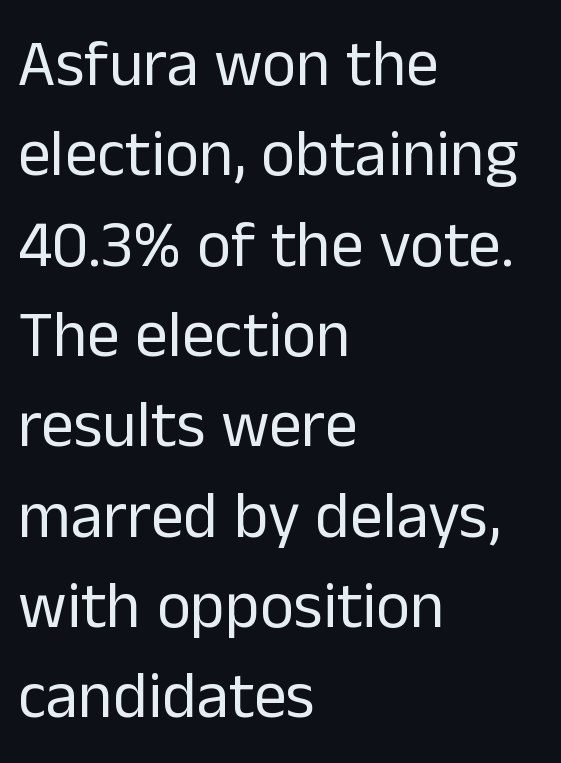
{"serif": "no", "italic": "no", "bold": "no", "weight": "regular", "width": "normal", "stroke_contrast": "low", "x_height": "medium", "monospaced": "no", "underline": "no", "align": "left", "line_spacing": "normal", "line_spacing_ratio": 1.39, "letter_spacing": "normal", "letter_spacing_em": 0.0, "glyph_px": 65}
